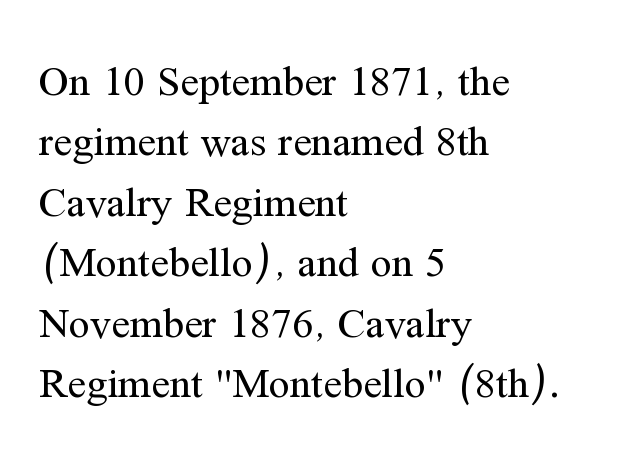
The designer went with a serif here, giving each stem small feet. Leading: standard. A light-to-regular cut is what we see here. A clean baseline with only descenders dipping below it.
